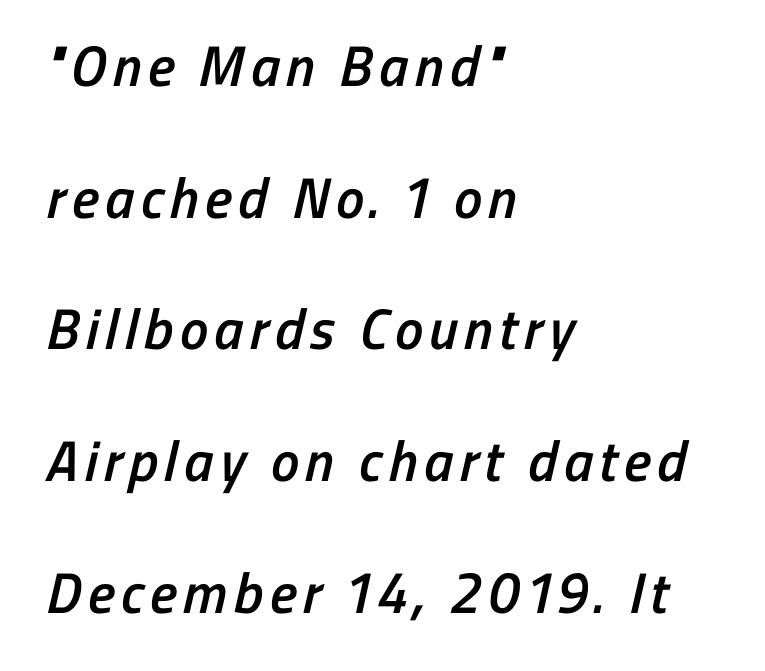
The image shows 57 px semibold, condensed sans-serif type; set left-aligned, loose line spacing (2.31x), not underlined; low stroke contrast and a medium x-height.
